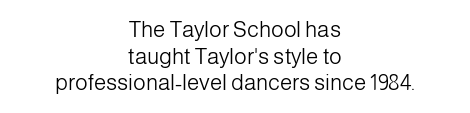
{"italic": "no", "bold": "no", "underline": "no", "align": "center", "line_spacing_ratio": 1.21, "letter_spacing": "normal", "letter_spacing_em": 0.0, "glyph_px": 22}
